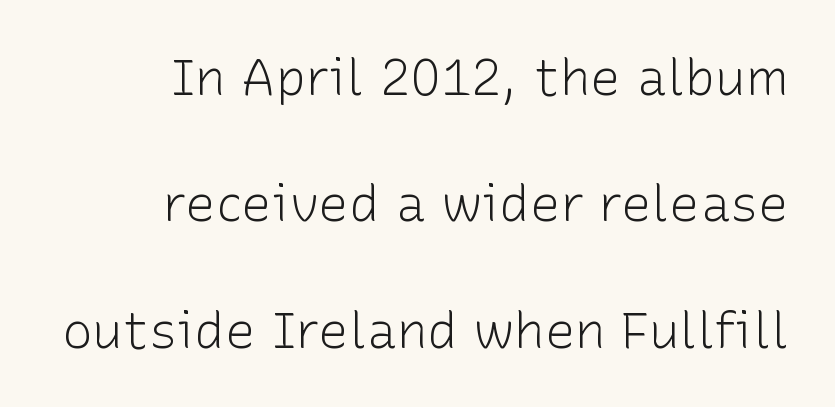
{"serif": "no", "italic": "no", "bold": "no", "weight": "light", "width": "normal", "stroke_contrast": "low", "x_height": "medium", "monospaced": "no", "underline": "no", "align": "right", "line_spacing": "loose", "line_spacing_ratio": 2.48, "letter_spacing": "normal", "letter_spacing_em": 0.0, "glyph_px": 51}
